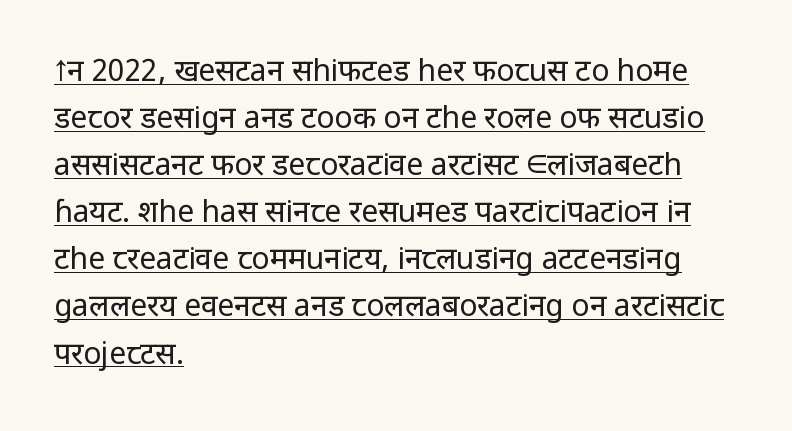
Q: Is the text bold? A: No.
Q: Is the text italic (slanted)? A: No, it is upright.
Q: Is the typeface a serif or a sans-serif typeface? A: Sans-serif.
Q: Is the text underlined? A: Yes.
Q: How is the paragraph aligned? A: Left-aligned.
Q: Is the spacing between letters normal or unusually wide? A: Normal.
Q: Is the spacing between lines tight, normal or loose? A: Normal.
Q: Width (condensed, normal, or wide)? A: Normal.
Q: Stroke contrast? A: Low.
Q: x-height? A: Medium.
Q: Monospaced? A: No.
